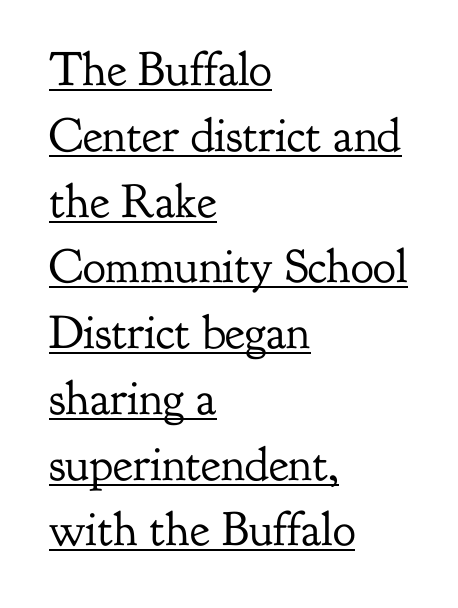
Q: Is the text bold? A: No.
Q: Is the text italic (slanted)? A: No, it is upright.
Q: Is the typeface a serif or a sans-serif typeface? A: Serif.
Q: Is the text underlined? A: Yes.
Q: How is the paragraph aligned? A: Left-aligned.
Q: Is the spacing between letters normal or unusually wide? A: Normal.
Q: Is the spacing between lines tight, normal or loose? A: Normal.
Q: Width (condensed, normal, or wide)? A: Normal.
Q: Stroke contrast? A: Low.
Q: x-height? A: Small.
Q: Monospaced? A: No.
